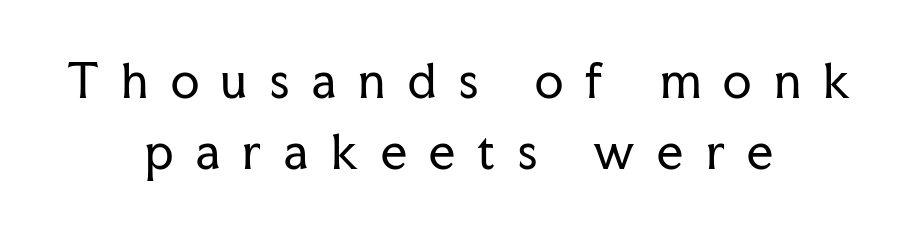
The image shows 46 px regular-weight serif type, upright; set centered, normal line spacing (1.54x), unusually wide letter spacing (+0.49 em), not underlined; low stroke contrast and a medium x-height.
